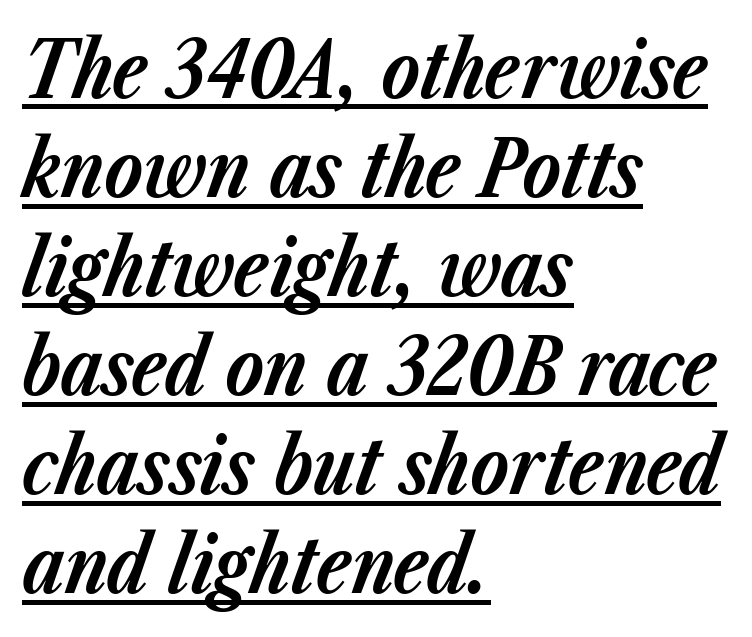
Q: Is the text bold? A: Yes.
Q: Is the text italic (slanted)? A: Yes, it leans right by about 23 degrees.
Q: Is the text underlined? A: Yes.
Q: How is the paragraph aligned? A: Left-aligned.
Q: Is the spacing between letters normal or unusually wide? A: Normal.
Q: Is the spacing between lines tight, normal or loose? A: Normal.
Q: Width (condensed, normal, or wide)? A: Normal.
Q: Stroke contrast? A: Low.
Q: x-height? A: Medium.
Q: Monospaced? A: No.
